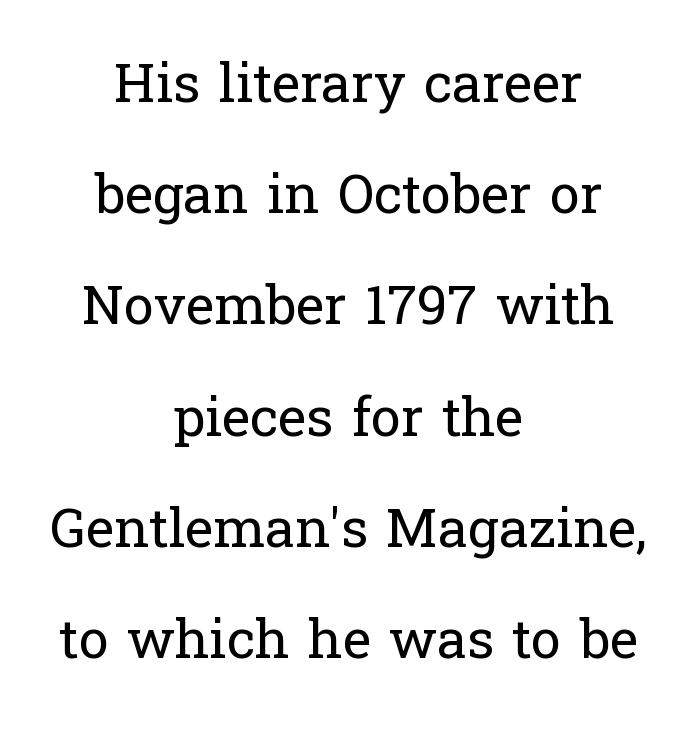
Q: Is the text bold? A: No.
Q: Is the text italic (slanted)? A: No, it is upright.
Q: Is the typeface a serif or a sans-serif typeface? A: Serif.
Q: Is the text underlined? A: No.
Q: How is the paragraph aligned? A: Centered.
Q: Is the spacing between letters normal or unusually wide? A: Normal.
Q: Is the spacing between lines tight, normal or loose? A: Loose.
Q: Width (condensed, normal, or wide)? A: Normal.
Q: Stroke contrast? A: Low.
Q: x-height? A: Medium.
Q: Monospaced? A: No.
